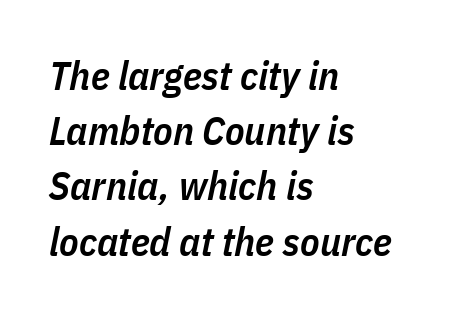
{"italic": "yes", "lean": "right", "slant_degrees": 11, "bold": "semi", "weight": "semibold", "width": "condensed", "stroke_contrast": "low", "x_height": "medium", "monospaced": "no", "underline": "no", "align": "left", "line_spacing": "normal", "line_spacing_ratio": 1.38, "letter_spacing": "normal", "letter_spacing_em": 0.0, "glyph_px": 40}
